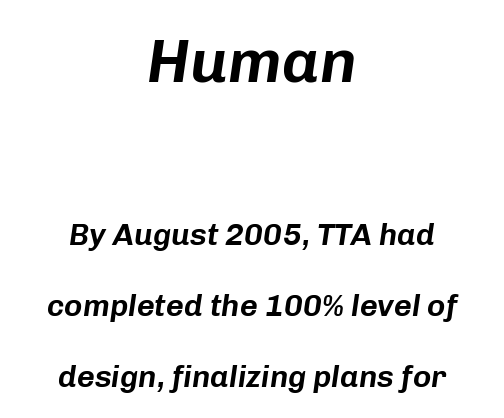
These lines stand farther apart than default settings would place them. Default kerning and tracking; the words read as compact shapes. Which chunk is bigger? The first one — the top block dwarfs the bottom. Italic? Definitely — the glyphs are oblique. Bare-footed words on every line.
